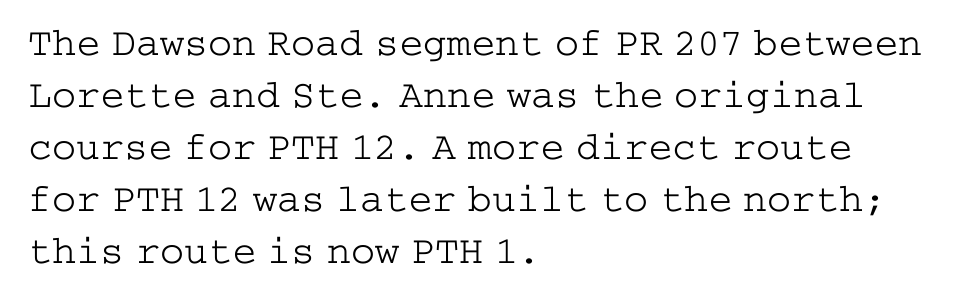
{"serif": "yes", "italic": "no", "bold": "no", "weight": "light", "width": "wide", "stroke_contrast": "low", "x_height": "medium", "underline": "no", "align": "left", "line_spacing": "normal", "line_spacing_ratio": 1.3, "letter_spacing": "normal", "letter_spacing_em": 0.0, "glyph_px": 40}
